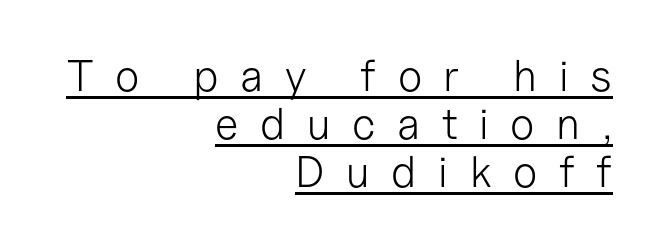
Q: Is the text bold? A: No.
Q: Is the text italic (slanted)? A: No, it is upright.
Q: Is the typeface a serif or a sans-serif typeface? A: Sans-serif.
Q: Is the text underlined? A: Yes.
Q: How is the paragraph aligned? A: Right-aligned.
Q: Is the spacing between letters normal or unusually wide? A: Unusually wide.
Q: Is the spacing between lines tight, normal or loose? A: Tight.
Q: Width (condensed, normal, or wide)? A: Normal.
Q: Stroke contrast? A: Low.
Q: x-height? A: Medium.
Q: Monospaced? A: No.
